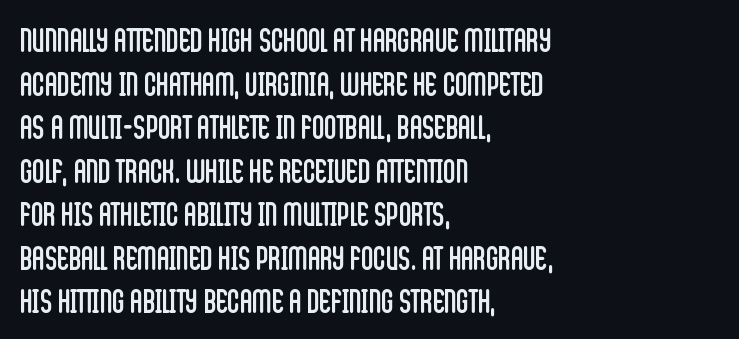
{"serif": "no", "italic": "no", "bold": "no", "weight": "regular", "width": "condensed", "stroke_contrast": "low", "x_height": "large", "monospaced": "no", "underline": "no", "align": "left", "line_spacing": "normal", "line_spacing_ratio": 1.28, "letter_spacing": "normal", "letter_spacing_em": 0.0, "glyph_px": 34}
